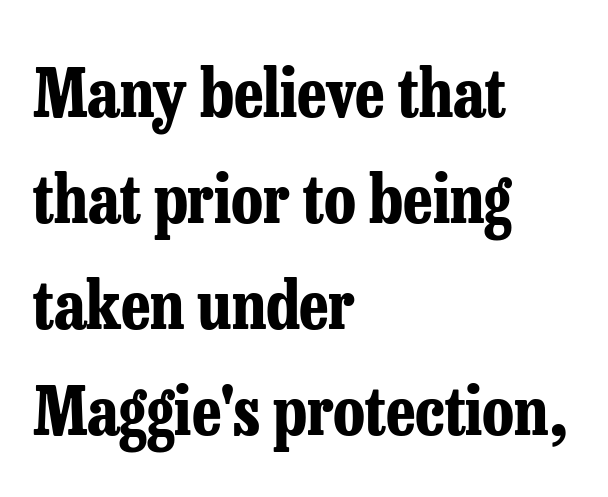
Q: Is the text bold? A: Yes.
Q: Is the text italic (slanted)? A: No, it is upright.
Q: Is the typeface a serif or a sans-serif typeface? A: Serif.
Q: Is the text underlined? A: No.
Q: How is the paragraph aligned? A: Left-aligned.
Q: Is the spacing between letters normal or unusually wide? A: Normal.
Q: Is the spacing between lines tight, normal or loose? A: Normal.
Q: Width (condensed, normal, or wide)? A: Condensed.
Q: Stroke contrast? A: Low.
Q: x-height? A: Medium.
Q: Monospaced? A: No.
